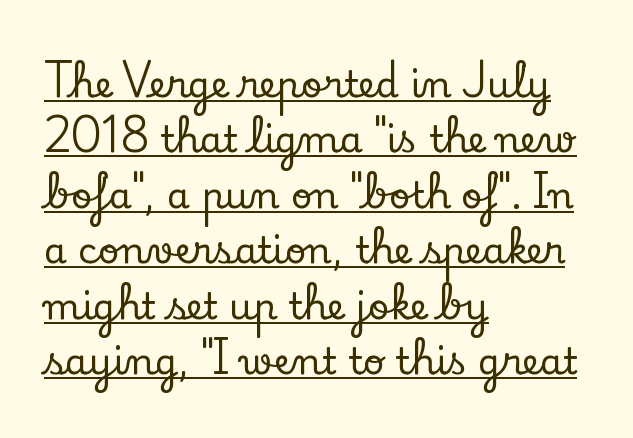
Q: Is the text italic (slanted)? A: No, it is upright.
Q: Is the text underlined? A: Yes.
Q: How is the paragraph aligned? A: Left-aligned.
Q: Is the spacing between letters normal or unusually wide? A: Normal.
Q: Is the spacing between lines tight, normal or loose? A: Normal.
Q: Width (condensed, normal, or wide)? A: Normal.
Q: Stroke contrast? A: Low.
Q: x-height? A: Small.
Q: Monospaced? A: No.
